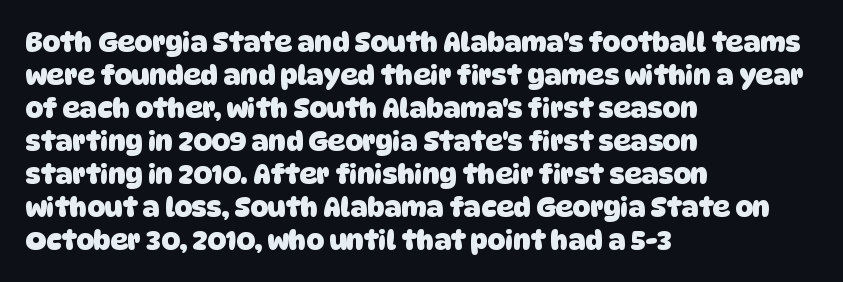
{"bold": "yes", "underline": "no", "align": "left", "line_spacing_ratio": 1.22, "letter_spacing": "normal", "letter_spacing_em": 0.0, "glyph_px": 27}
